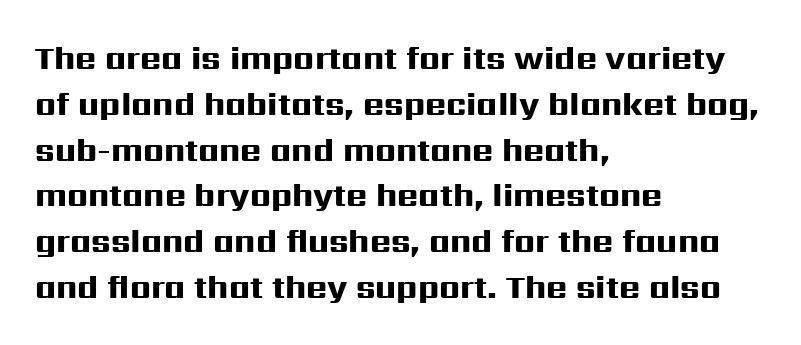
{"serif": "no", "italic": "no", "bold": "yes", "weight": "heavy", "width": "wide", "stroke_contrast": "high", "x_height": "medium", "monospaced": "no", "underline": "no", "align": "left", "line_spacing": "normal", "line_spacing_ratio": 1.43, "letter_spacing": "normal", "letter_spacing_em": 0.0, "glyph_px": 32}
